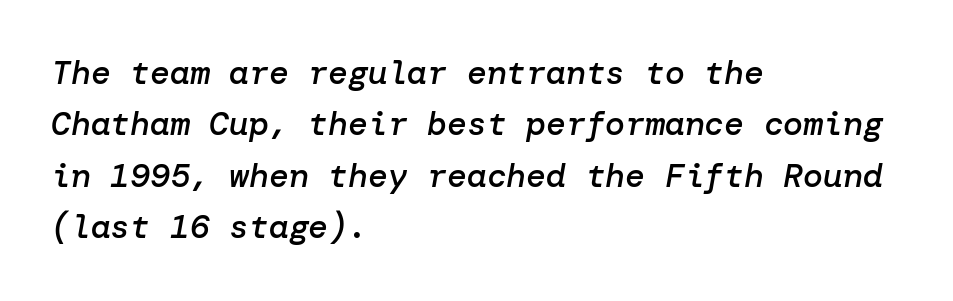
Students, this is semibold: more ink than regular, less than bold. The axis of the letterforms is tilted away from vertical. Each line starts at the same left margin while the right side varies. Default kerning and tracking; the words read as compact shapes. Descenders hang freely into open space. The vertical gap from one line to the next is medium.
